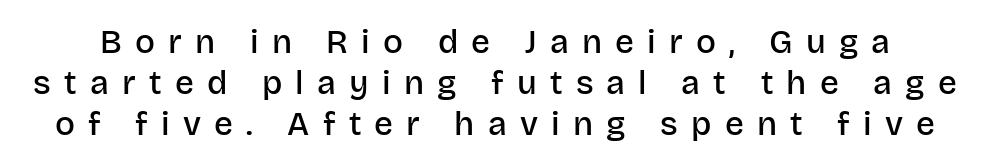
Unmarked baselines from the first word to the last. The passage shown has open, widely tracked lettering throughout. Varying glyph widths throughout — classic text-font behaviour. A typesetter would call this leading conventional body-copy spacing. No italicization has been applied; the sample stays upright. Look at the bottom of the vertical strokes: they stop flat, with no serifs.
